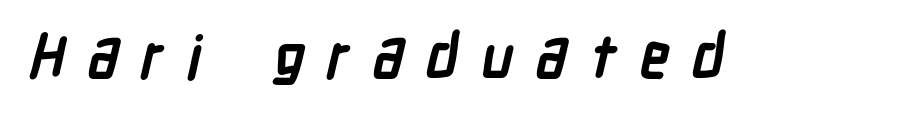
{"serif": "no", "bold": "yes", "weight": "semibold", "width": "condensed", "stroke_contrast": "low", "x_height": "medium", "monospaced": "no", "underline": "no", "letter_spacing": "wide", "letter_spacing_em": 0.38, "glyph_px": 59}
